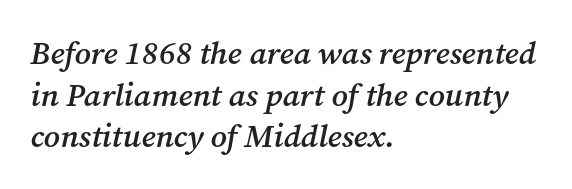
Is the letter spacing exaggerated? No — it looks like the ordinary default. Does the lettering tilt? It does — this is italic. Here the designer chose a conventional face with non-uniform glyph widths. The rendering uses a moderate line-height, typical for paragraphs. Check under the words: just untouched page.
